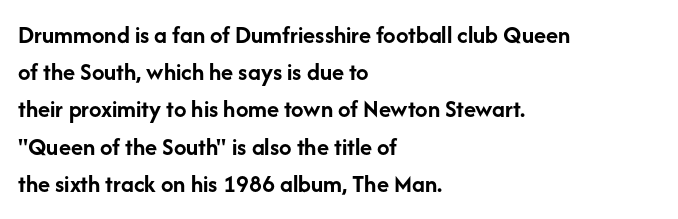
{"italic": "no", "bold": "yes", "underline": "no", "align": "left", "line_spacing": "normal", "line_spacing_ratio": 1.49, "letter_spacing": "normal", "letter_spacing_em": 0.0, "glyph_px": 25}
